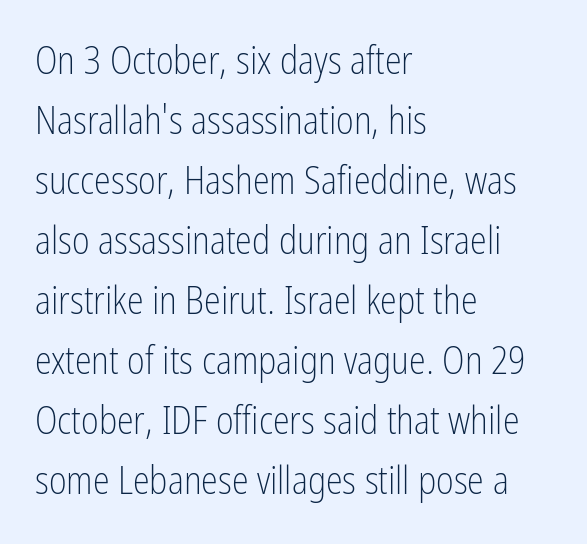
The lines in this sample share a left origin and differ only in where they stop. Compared with typical paragraphs, the rows here are spaced about the same. The rendering uses natural spacing where letterforms have individual widths. Is this a sans? Yes — the strokes have no serifs. Tracking value appears to be zero — textbook default spacing.
